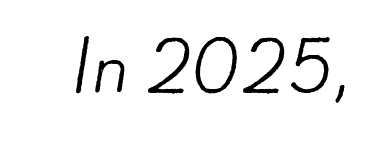
Nobody touched the tracking dial on this one. Think standard paragraph weight, or any step lighter than that. Looks like regular typesetting: each glyph gets only the width it needs. Classification — sans serif. No word sits above an underline.
